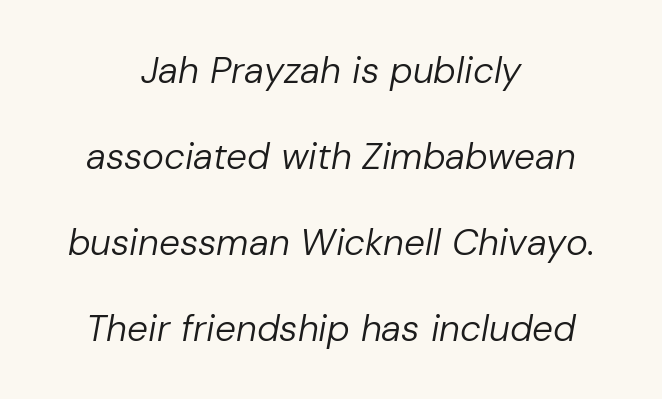
No extra tracking has been applied to these lines. Descenders hang freely into open space. Looks like regular typesetting: each glyph gets only the width it needs. The strokes are not fattened; the text isn't bold. The specimen reads as italic at a glance. These lines stack symmetrically, like a column narrowing and widening about its center.
